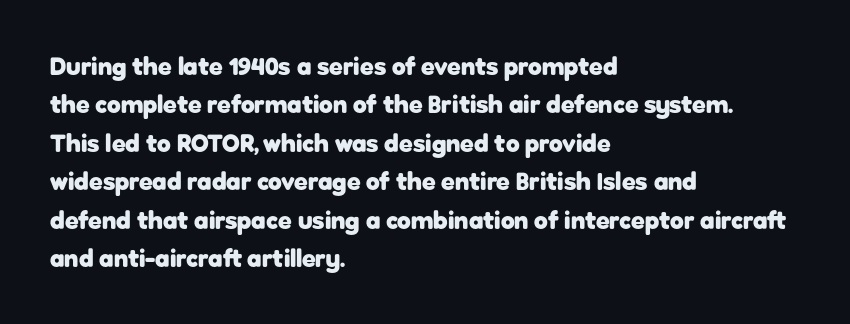
{"italic": "no", "bold": "yes", "underline": "no", "align": "left", "line_spacing": "normal", "line_spacing_ratio": 1.54, "letter_spacing": "normal", "letter_spacing_em": 0.0, "glyph_px": 25}
